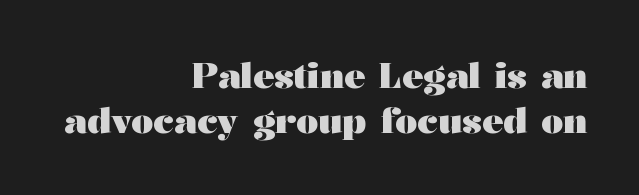
{"serif": "yes", "italic": "no", "bold": "yes", "weight": "heavy", "width": "wide", "stroke_contrast": "medium", "x_height": "medium", "monospaced": "no", "underline": "no", "align": "right", "line_spacing": "normal", "line_spacing_ratio": 1.28, "letter_spacing": "normal", "letter_spacing_em": 0.0, "glyph_px": 35}
